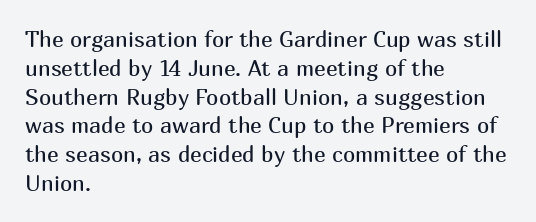
No extra ink here — the face is not bold. The ragged edge is on the right, which tells us the setting is flush left. Decoration check: the copy has no underline. Between one letter and the next there's only the usual sliver of space. No italicization has been applied; the sample stays upright. Successive baselines arrive at the customary interval.
